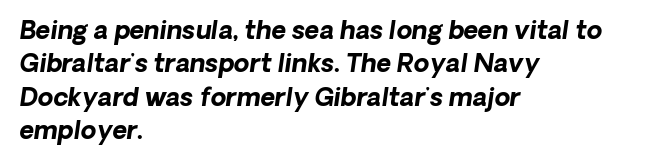
The image shows 25 px bold type, italic (leaning right); set left-aligned, normal line spacing (1.34x), normal letter spacing, not underlined.
